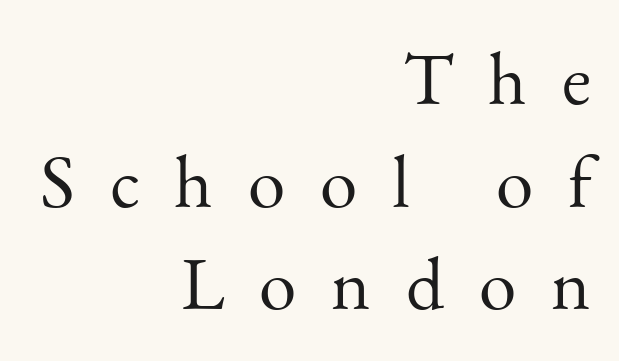
{"serif": "yes", "italic": "no", "bold": "no", "weight": "light", "width": "normal", "stroke_contrast": "medium", "x_height": "small", "monospaced": "no", "underline": "no", "align": "right", "line_spacing": "normal", "line_spacing_ratio": 1.37, "letter_spacing": "wide", "letter_spacing_em": 0.47, "glyph_px": 75}
